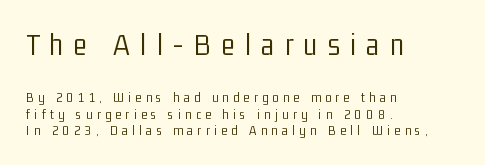
Q: Is the text bold? A: No.
Q: Is the text italic (slanted)? A: No, it is upright.
Q: Is the typeface a serif or a sans-serif typeface? A: Sans-serif.
Q: Is the text underlined? A: No.
Q: How is the paragraph aligned? A: Left-aligned.
Q: Is the spacing between letters normal or unusually wide? A: Unusually wide.
Q: Which block of text is set in a larger size, the first (top) or the second (bottom)? A: The first (top) one.
Q: Width (condensed, normal, or wide)? A: Condensed.
Q: Stroke contrast? A: Low.
Q: x-height? A: Medium.
Q: Monospaced? A: No.
